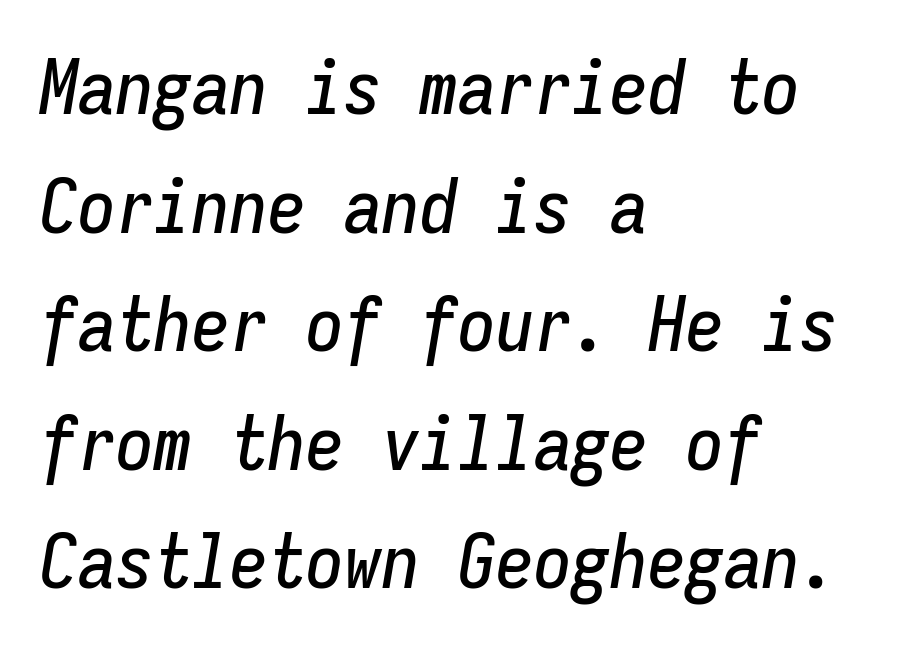
{"italic": "yes", "lean": "right", "slant_degrees": 9, "width": "condensed", "stroke_contrast": "low", "x_height": "medium", "monospaced": "yes", "underline": "no", "align": "left", "line_spacing": "normal", "line_spacing_ratio": 1.56, "letter_spacing": "normal", "letter_spacing_em": 0.0, "glyph_px": 76}
